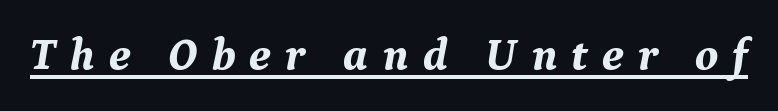
This sample has the flowing, uneven cadence of proportional lettering. The sample has been set heavy, in full bold. Check where the strokes stop: tiny serifs finish them off. Glance below the letters and you will spot a drawn line. Students, note that the glyphs here are deliberately spaced far apart.
